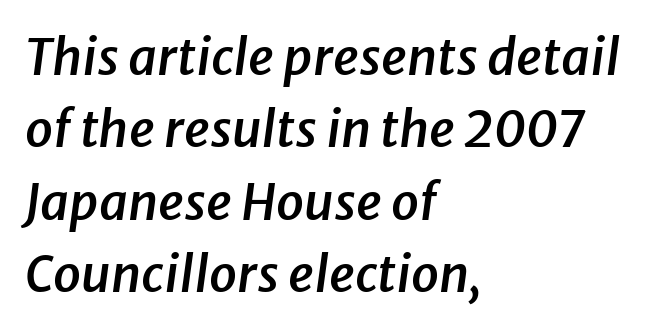
Looking at the ascenders, they clearly lean. Spacing verdict: proportional, widths tailored to each character. The rendering anchors every line to the left-hand side. Regular leading. Firm but not heavy-handed strokes: this text is semibold.
